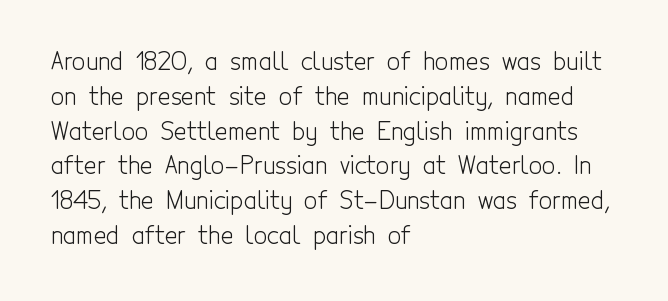
The image shows 24 px text type, upright; set left-aligned, normal line spacing (1.45x), normal letter spacing, not underlined.
